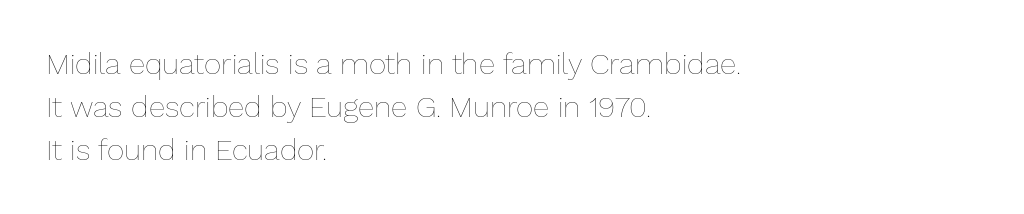
Q: Is the text bold? A: No.
Q: Is the text italic (slanted)? A: No, it is upright.
Q: Is the text underlined? A: No.
Q: How is the paragraph aligned? A: Left-aligned.
Q: Is the spacing between letters normal or unusually wide? A: Normal.
Q: Is the spacing between lines tight, normal or loose? A: Normal.
Q: Width (condensed, normal, or wide)? A: Normal.
Q: Stroke contrast? A: Low.
Q: x-height? A: Medium.
Q: Monospaced? A: No.
